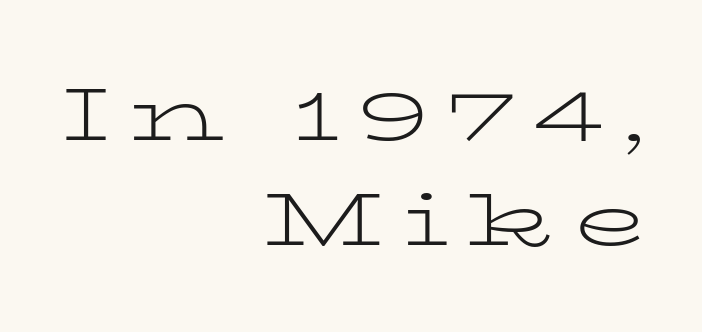
The image shows 75 px light, wide serif type, upright; set right-aligned, normal line spacing (1.4x), unusually wide letter spacing (+0.24 em), not underlined; low stroke contrast and a medium x-height.
